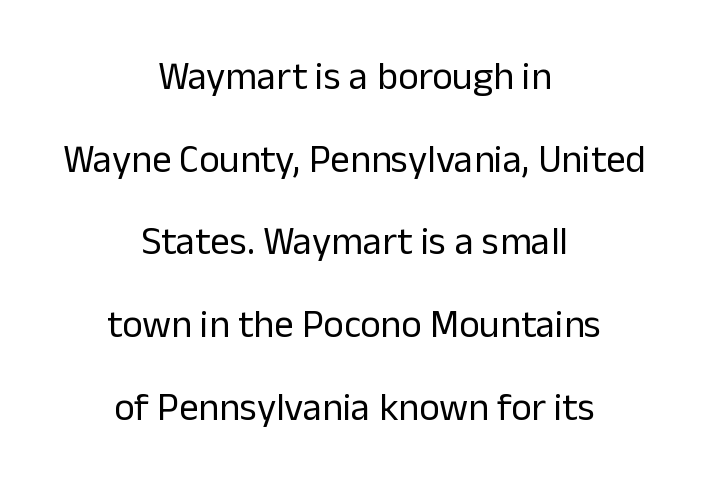
The passage shown is typeset with a sans-serif family. Stems and bowls with no extra thickness — not bold. Beneath every word, the page is bare. These lines keep a tight, regular rhythm from letter to letter. A roman cut, with each character standing at attention.
